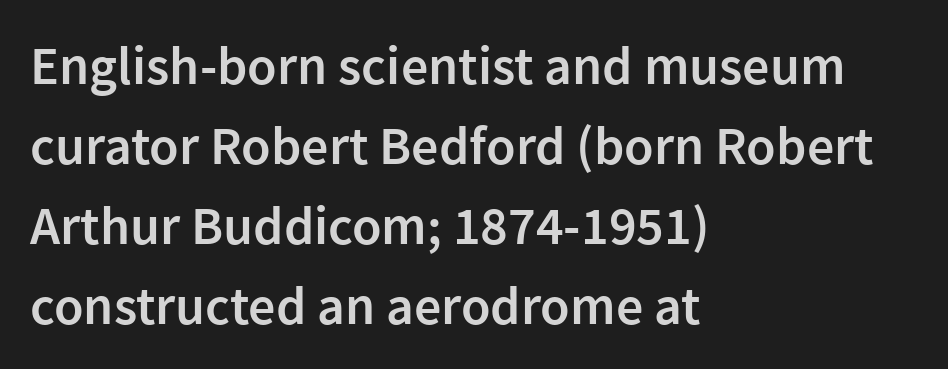
The image shows 54 px semibold sans-serif type, upright; set left-aligned, normal line spacing (1.48x), normal letter spacing, not underlined; low stroke contrast and a medium x-height.
